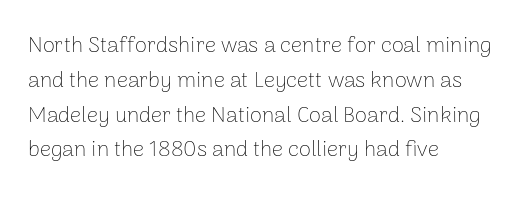
{"italic": "no", "bold": "no", "underline": "no", "align": "left", "line_spacing": "normal", "line_spacing_ratio": 1.58, "letter_spacing": "normal", "letter_spacing_em": 0.0, "glyph_px": 22}
